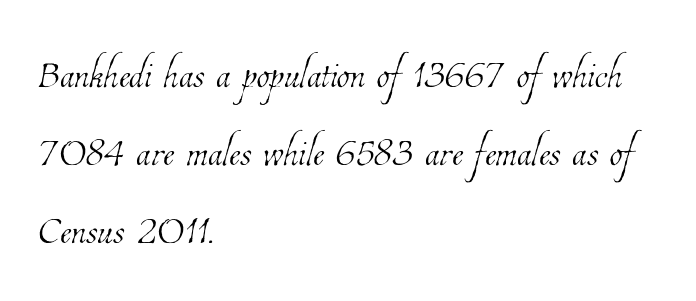
The rendering uses natural spacing where letterforms have individual widths. Stroke thickness stays within the range of a standard reading face or lighter. The lines in this sample share a left origin and differ only in where they stop. What's the leading like? Ordinary, nothing unusual.
